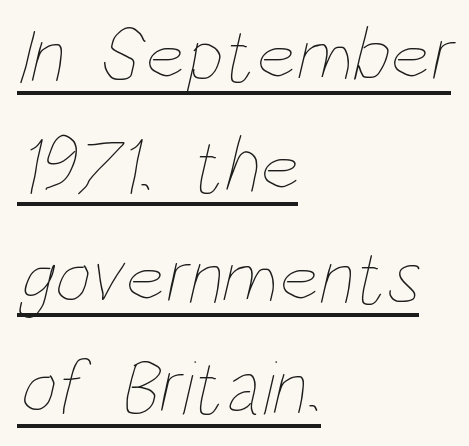
The setting favours the left margin, as ordinary paragraphs usually do. This block has exactly the height ordinary leading produces. Note the varied advance widths — an 'i' is clearly narrower than an 'm'. Tracking value appears to be zero — textbook default spacing. Stroke thickness stays within the range of a standard reading face or lighter.
